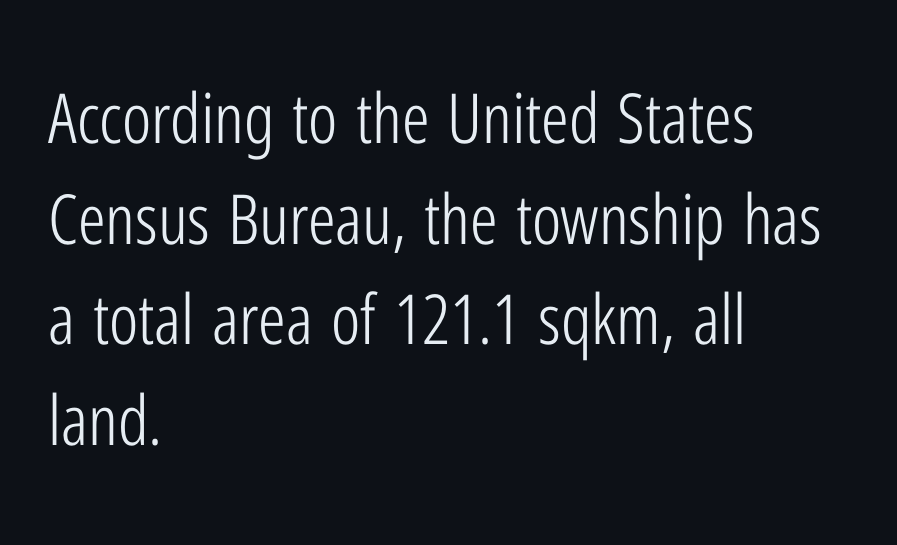
The image shows 69 px light, condensed sans-serif type, upright; set left-aligned, normal line spacing (1.46x), normal letter spacing, not underlined; low stroke contrast and a medium x-height.
